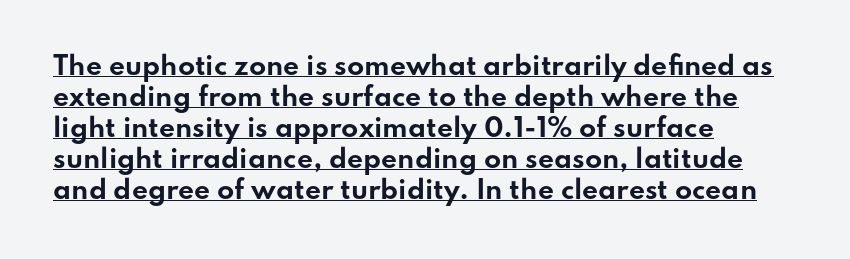
The image shows 25 px bold type, upright; set left-aligned, line spacing 1.24x, normal letter spacing, underlined.
